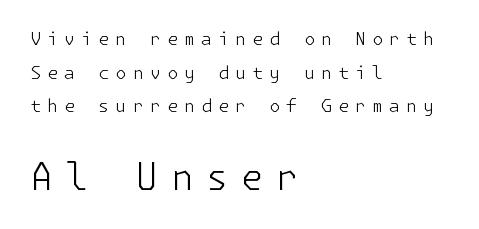
{"serif": "no", "italic": "no", "bold": "no", "weight": "light", "width": "normal", "stroke_contrast": "low", "x_height": "medium", "underline": "no", "align": "left", "line_spacing_ratio": 1.87, "letter_spacing": "wide", "letter_spacing_em": 0.33, "larger_block": "second", "size_ratio": 2.06, "glyph_px": 37}
